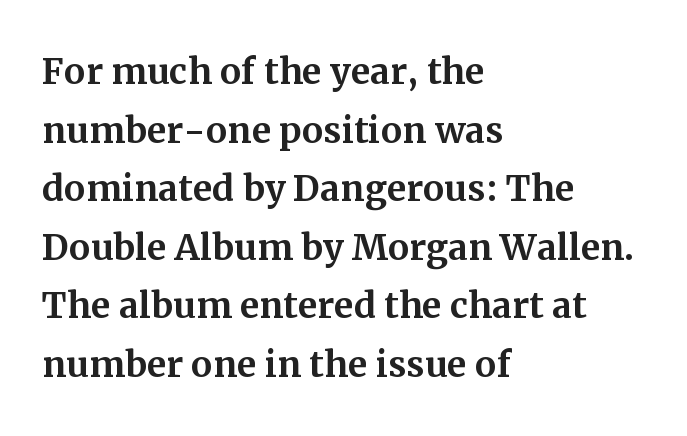
The image shows 48 px serif type, upright; set left-aligned, line spacing 1.22x, normal letter spacing, not underlined; medium stroke contrast and a medium x-height.
